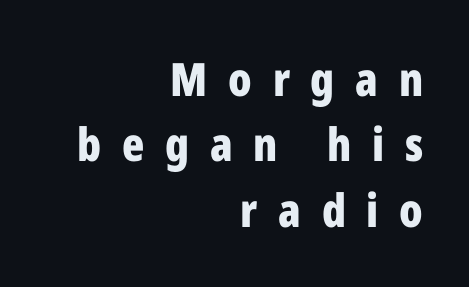
{"serif": "no", "italic": "no", "bold": "yes", "weight": "bold", "width": "condensed", "stroke_contrast": "low", "x_height": "medium", "monospaced": "no", "underline": "no", "align": "right", "line_spacing": "normal", "line_spacing_ratio": 1.42, "letter_spacing": "wide", "letter_spacing_em": 0.45, "glyph_px": 46}
